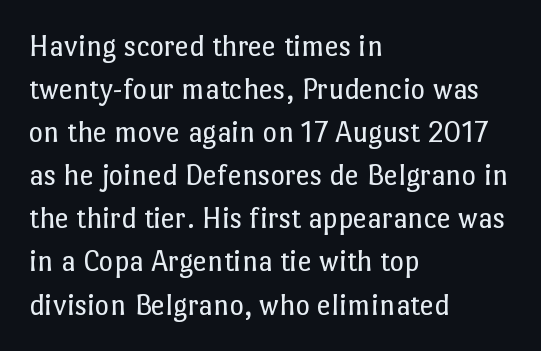
{"italic": "no", "bold": "no", "weight": "regular", "width": "normal", "stroke_contrast": "low", "x_height": "medium", "monospaced": "no", "underline": "no", "align": "left", "line_spacing": "normal", "line_spacing_ratio": 1.39, "letter_spacing": "normal", "letter_spacing_em": 0.0, "glyph_px": 31}
